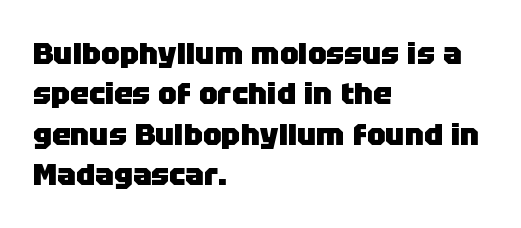
The image shows 31 px heavy sans-serif type, upright; set left-aligned, normal line spacing (1.3x), normal letter spacing, not underlined; low stroke contrast and a large x-height.
